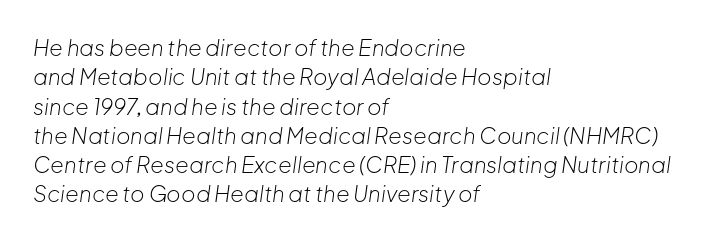
Q: Is the text bold? A: No.
Q: Is the text italic (slanted)? A: Yes, it leans right by about 8 degrees.
Q: Is the text underlined? A: No.
Q: How is the paragraph aligned? A: Left-aligned.
Q: Is the spacing between letters normal or unusually wide? A: Normal.
Q: Is the spacing between lines tight, normal or loose? A: Normal.
